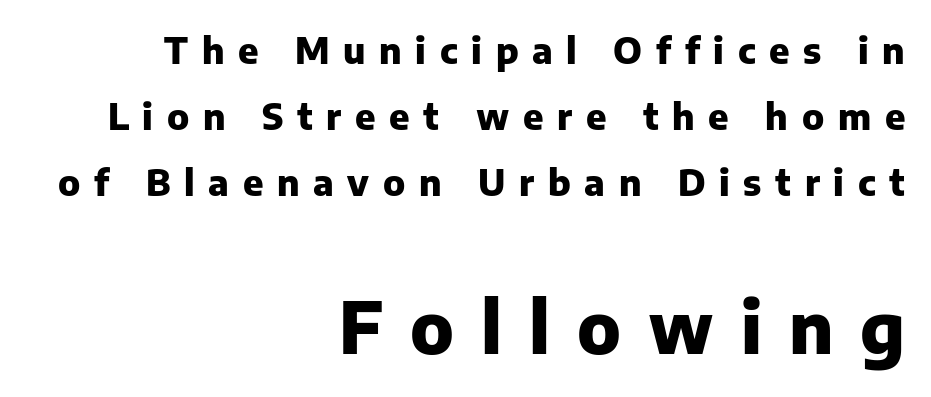
{"serif": "no", "italic": "no", "bold": "yes", "weight": "heavy", "width": "normal", "stroke_contrast": "low", "x_height": "medium", "monospaced": "no", "underline": "no", "align": "right", "line_spacing_ratio": 1.83, "letter_spacing": "wide", "letter_spacing_em": 0.38, "larger_block": "second", "size_ratio": 1.97, "glyph_px": 71}
